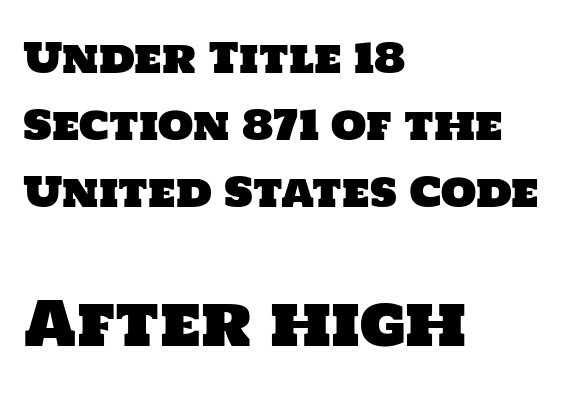
Type size steps up from the first block to the second. Each letter keeps its own natural width here, so spacing adapts to shape. This rendering features lettering with no underline. The rendering keeps characters at their native spacing. The face used here is a sans, in the tradition of grotesques and geometrics. Vertical spacing — default.
